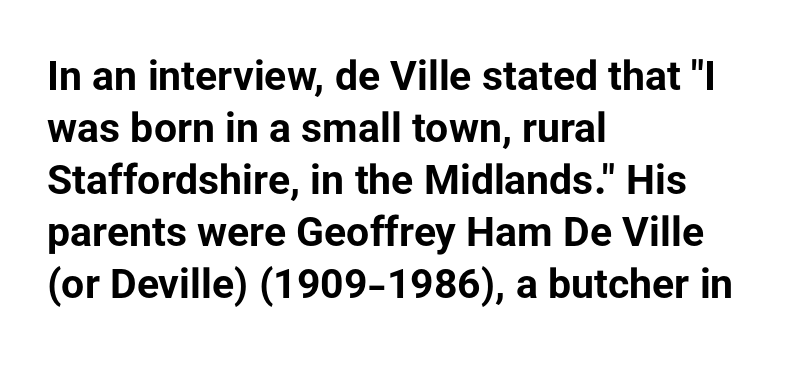
The image shows 41 px bold sans-serif type, upright; set left-aligned, normal line spacing (1.27x), normal letter spacing, not underlined; low stroke contrast and a medium x-height.
